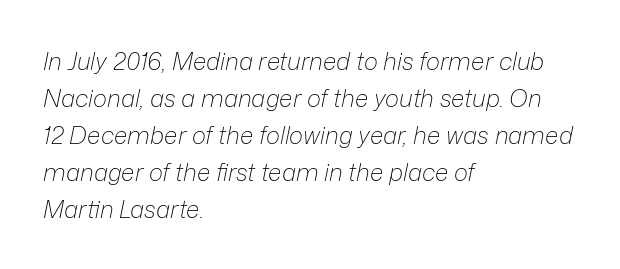
{"italic": "yes", "lean": "right", "slant_degrees": 12, "bold": "no", "underline": "no", "align": "left", "line_spacing": "normal", "line_spacing_ratio": 1.54, "letter_spacing": "normal", "letter_spacing_em": 0.0, "glyph_px": 24}
